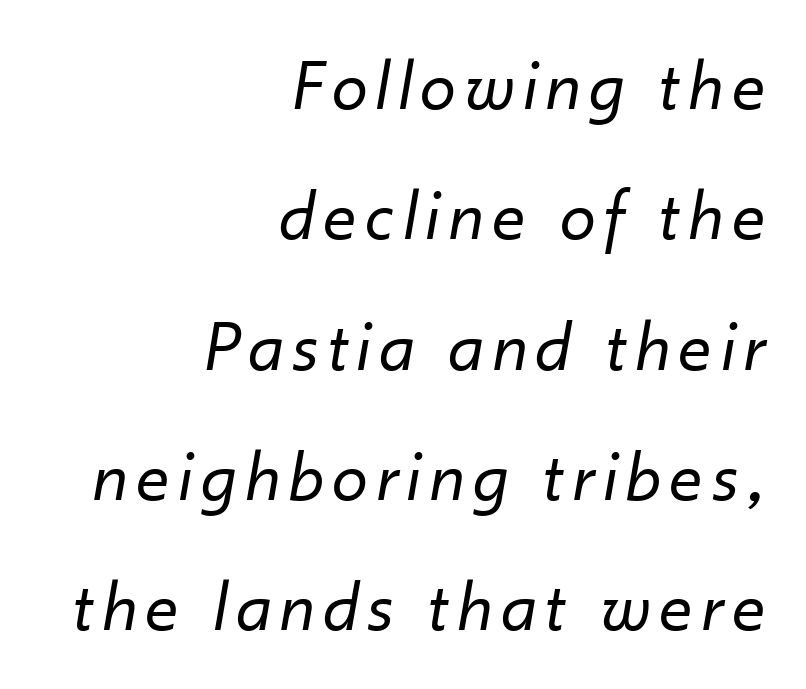
The image shows 72 px regular-weight type, italic (leaning right); set right-aligned, line spacing 1.81x, not underlined; low stroke contrast and a small x-height.
